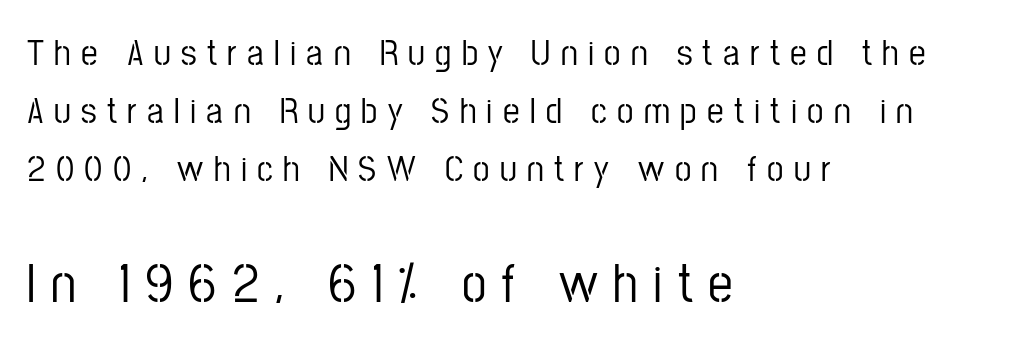
Q: Is the text italic (slanted)? A: No, it is upright.
Q: Is the typeface a serif or a sans-serif typeface? A: Sans-serif.
Q: Is the text underlined? A: No.
Q: How is the paragraph aligned? A: Left-aligned.
Q: Is the spacing between letters normal or unusually wide? A: Unusually wide.
Q: Is the spacing between lines tight, normal or loose? A: Normal.
Q: Which block of text is set in a larger size, the first (top) or the second (bottom)? A: The second (bottom) one.
Q: Width (condensed, normal, or wide)? A: Condensed.
Q: Stroke contrast? A: Low.
Q: x-height? A: Medium.
Q: Monospaced? A: No.
